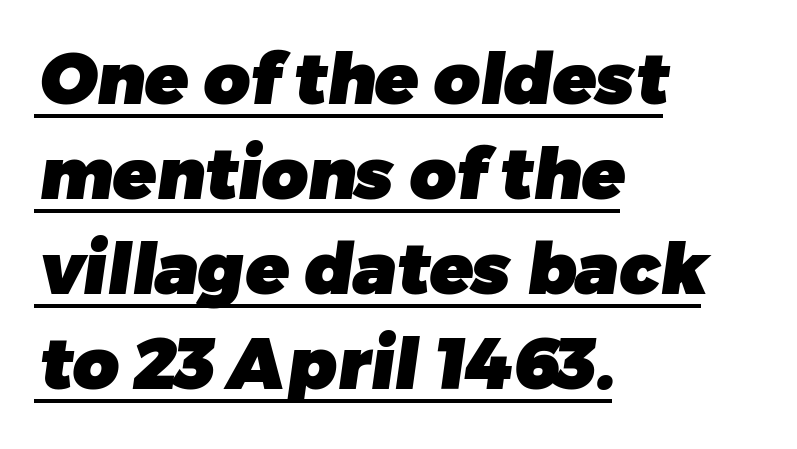
{"serif": "no", "bold": "yes", "weight": "heavy", "width": "normal", "stroke_contrast": "low", "x_height": "medium", "monospaced": "no", "underline": "yes", "align": "left", "line_spacing": "normal", "line_spacing_ratio": 1.34, "letter_spacing": "normal", "letter_spacing_em": 0.0, "glyph_px": 71}
